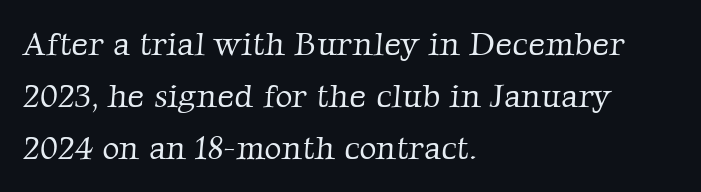
Students, observe: this is what conventionally led text looks like. The gaps between neighbouring characters are ordinary and unremarkable. Is this a fixed-width face? No — the glyphs have proportional, varying widths. The space beneath each line is pristine and unruled.
